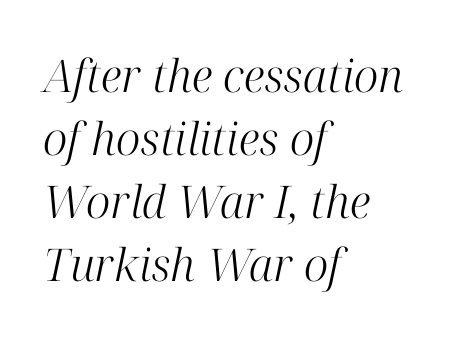
Q: Is the text bold? A: No.
Q: Is the text italic (slanted)? A: Yes, it leans right by about 12 degrees.
Q: Is the typeface a serif or a sans-serif typeface? A: Serif.
Q: Is the text underlined? A: No.
Q: How is the paragraph aligned? A: Left-aligned.
Q: Is the spacing between letters normal or unusually wide? A: Normal.
Q: Is the spacing between lines tight, normal or loose? A: Normal.
Q: Width (condensed, normal, or wide)? A: Normal.
Q: Stroke contrast? A: High.
Q: x-height? A: Medium.
Q: Monospaced? A: No.
